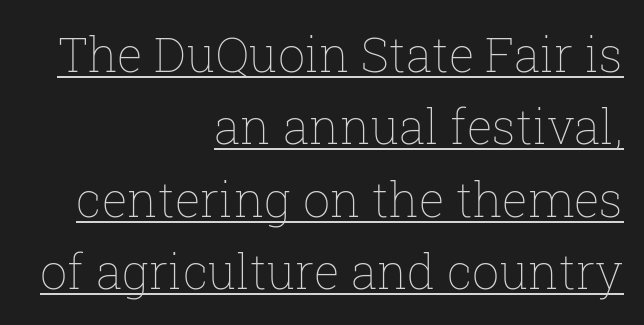
Q: Is the text bold? A: No.
Q: Is the text italic (slanted)? A: No, it is upright.
Q: Is the text underlined? A: Yes.
Q: How is the paragraph aligned? A: Right-aligned.
Q: Is the spacing between letters normal or unusually wide? A: Normal.
Q: Is the spacing between lines tight, normal or loose? A: Normal.
Q: Width (condensed, normal, or wide)? A: Normal.
Q: Stroke contrast? A: Low.
Q: x-height? A: Medium.
Q: Monospaced? A: No.
